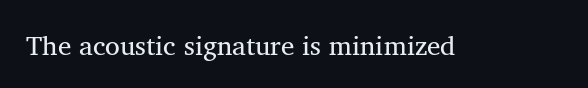
The image shows 27 px text type, upright; set normal letter spacing, not underlined.
